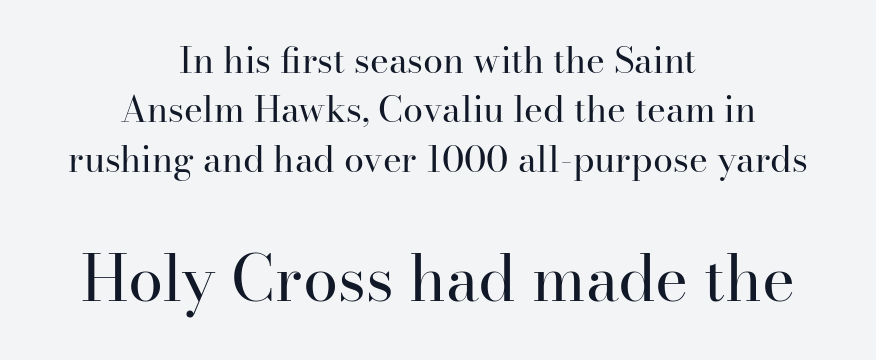
The image shows 63 px regular-weight serif type, upright; set centered, normal line spacing (1.37x), normal letter spacing, not underlined; the second (bottom) block is 1.75x larger; high stroke contrast and a small x-height.
